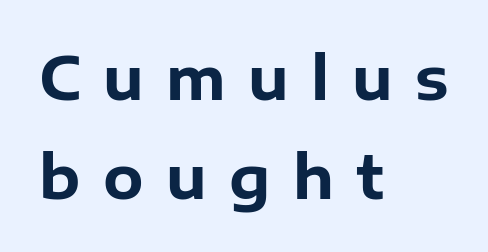
{"serif": "no", "italic": "no", "bold": "yes", "weight": "bold", "width": "normal", "stroke_contrast": "low", "x_height": "medium", "monospaced": "no", "underline": "no", "align": "left", "line_spacing": "normal", "line_spacing_ratio": 1.68, "letter_spacing": "wide", "letter_spacing_em": 0.38, "glyph_px": 59}
